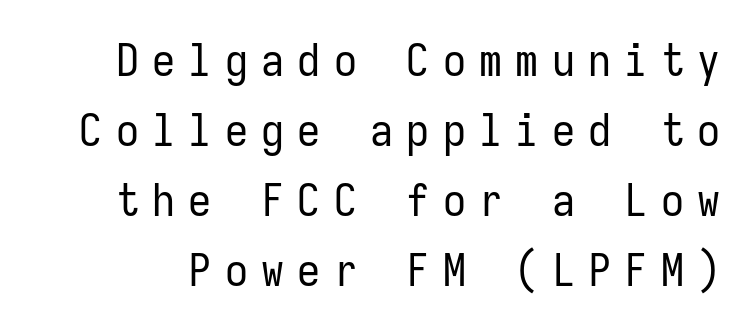
Any mark beneath the type? The region is blank. Stroke mass is kept to a normal reading level or below. Is there much room between lines? A standard amount, neither cramped nor airy. The designer went with a sans here, leaving each stem footless. Think of a typewriter: that constant character pitch is what you see here. The font's upright variant was chosen for this text.
